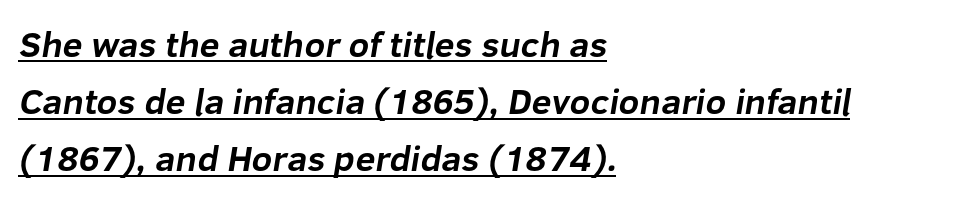
{"serif": "no", "bold": "yes", "weight": "bold", "width": "normal", "stroke_contrast": "low", "x_height": "medium", "monospaced": "no", "underline": "yes", "align": "left", "line_spacing": "normal", "line_spacing_ratio": 1.59, "letter_spacing": "normal", "letter_spacing_em": 0.0, "glyph_px": 36}
